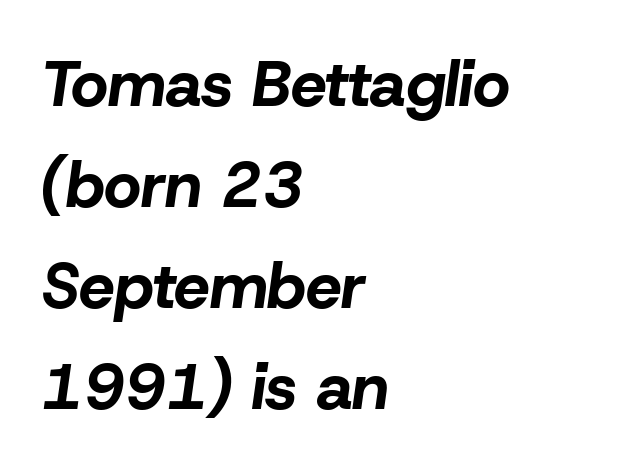
Has an underline been added? It has not. Observe the lean: these are italic letterforms. A typesetter would call this proportional, since set widths differ per character. You'd pick this weight for a headline — it's a proper bold.
